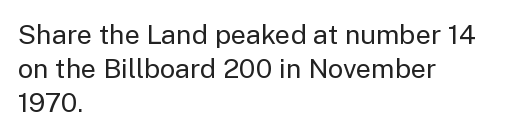
{"italic": "no", "bold": "no", "underline": "no", "align": "left", "line_spacing": "normal", "line_spacing_ratio": 1.26, "letter_spacing": "normal", "letter_spacing_em": 0.0, "glyph_px": 27}
